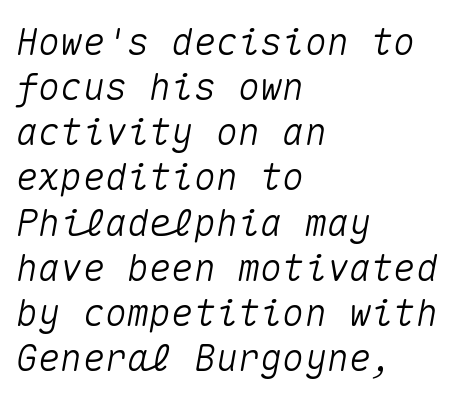
{"italic": "yes", "lean": "right", "slant_degrees": 10, "width": "normal", "stroke_contrast": "medium", "x_height": "medium", "monospaced": "yes", "underline": "no", "align": "left", "line_spacing_ratio": 1.22, "letter_spacing": "normal", "letter_spacing_em": 0.0, "glyph_px": 37}
